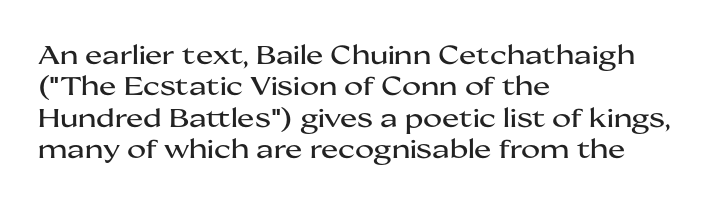
Q: Is the text italic (slanted)? A: No, it is upright.
Q: Is the text underlined? A: No.
Q: How is the paragraph aligned? A: Left-aligned.
Q: Is the spacing between letters normal or unusually wide? A: Normal.
